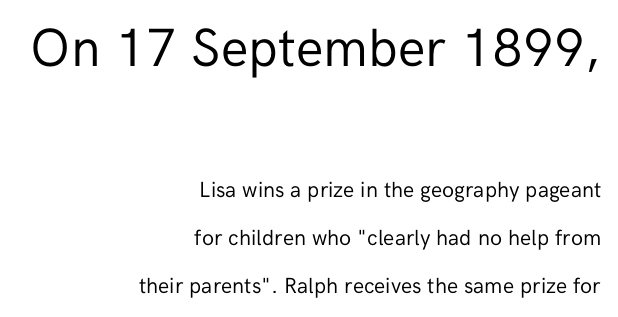
Varying glyph widths throughout — classic text-font behaviour. Of the two passages, the one on top uses the larger point size. Font category for this specimen: sans-serif. Caption: face not bold, strokes unweighted.
